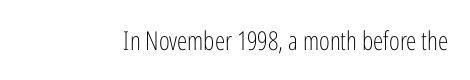
A roman cut, with each character standing at attention. Decoration check: the copy has no underline. The gaps between neighbouring characters are ordinary and unremarkable. Bold? No — there's no thickening of the strokes.
